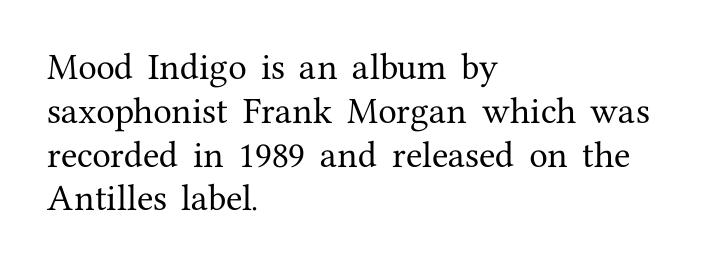
The image shows 30 px serif type, upright; set left-aligned, normal line spacing (1.46x), normal letter spacing, not underlined; medium stroke contrast and a medium x-height.
